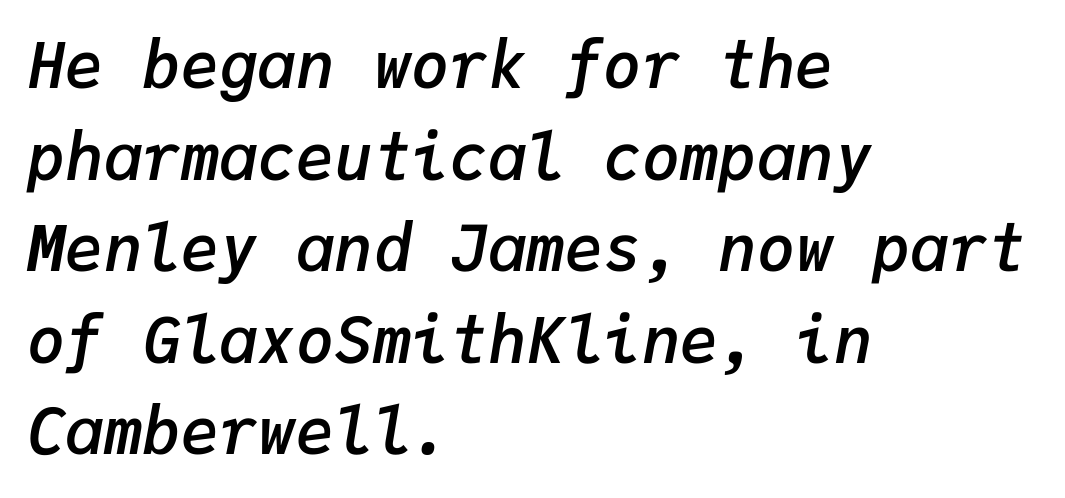
The image shows 64 px semibold type, italic (leaning right), monospaced; set left-aligned, normal line spacing (1.43x), normal letter spacing, not underlined; low stroke contrast and a medium x-height.
